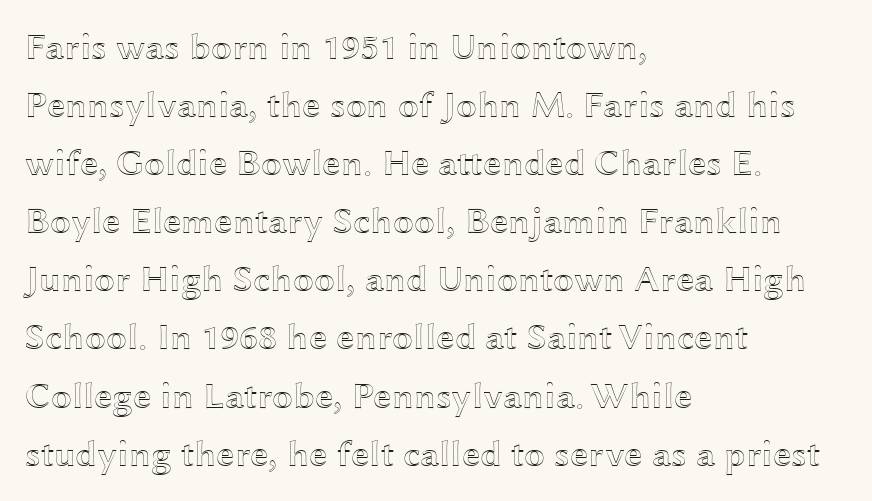
A bare baseline throughout the passage. Honestly, the letter spacing is just normal — you wouldn't notice it. Alignment: flush left. Leading: standard. This is the regular roman posture of the typeface. Spacing verdict: proportional, widths tailored to each character.
